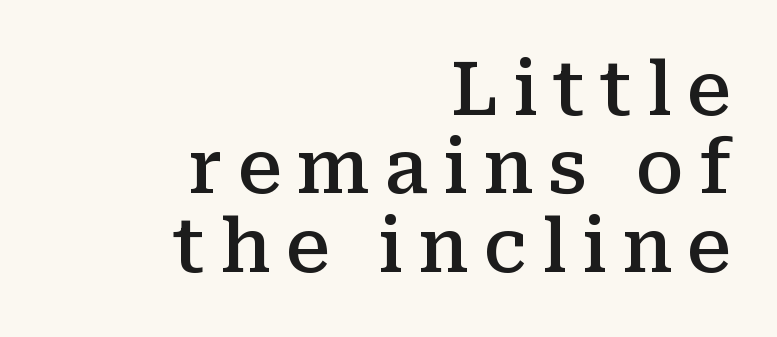
The image shows 74 px semibold serif type, upright; set right-aligned, tight line spacing (1.06x), unusually wide letter spacing (+0.2 em), not underlined; medium stroke contrast and a medium x-height.
